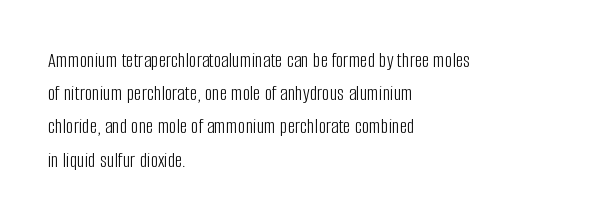
Q: Is the text bold? A: No.
Q: Is the text italic (slanted)? A: No, it is upright.
Q: Is the text underlined? A: No.
Q: How is the paragraph aligned? A: Left-aligned.
Q: Is the spacing between letters normal or unusually wide? A: Normal.
Q: Is the spacing between lines tight, normal or loose? A: Normal.
